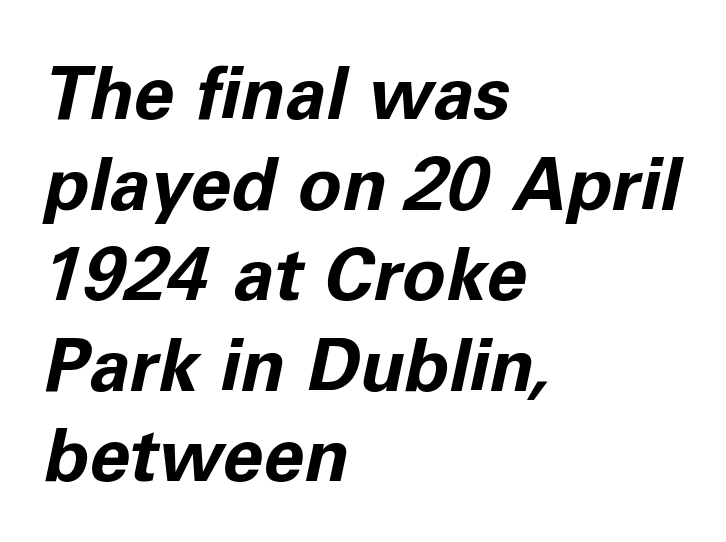
Rule under the text: the space is simply empty. In terms of letterspacing, this is plain default setting. The font is running at its bold setting. Slanted lettering throughout.
